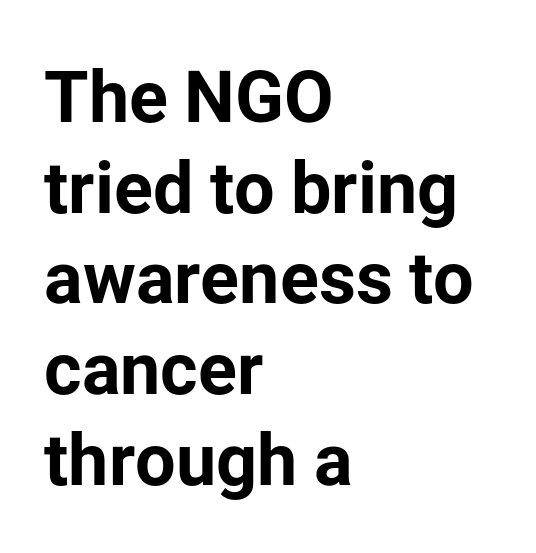
{"serif": "no", "italic": "no", "bold": "yes", "weight": "bold", "width": "normal", "stroke_contrast": "low", "x_height": "medium", "monospaced": "no", "underline": "no", "align": "left", "line_spacing": "normal", "line_spacing_ratio": 1.26, "letter_spacing": "normal", "letter_spacing_em": 0.0, "glyph_px": 72}
